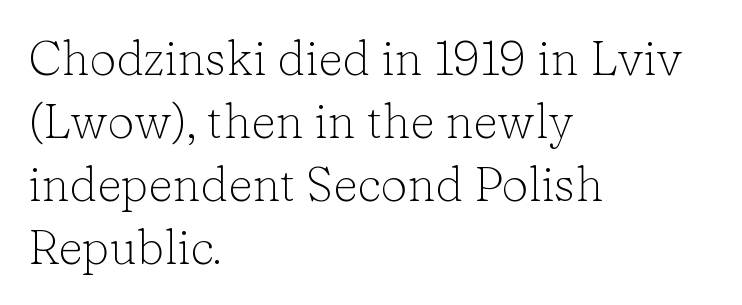
Q: Is the text bold? A: No.
Q: Is the text italic (slanted)? A: No, it is upright.
Q: Is the typeface a serif or a sans-serif typeface? A: Serif.
Q: Is the text underlined? A: No.
Q: How is the paragraph aligned? A: Left-aligned.
Q: Is the spacing between letters normal or unusually wide? A: Normal.
Q: Is the spacing between lines tight, normal or loose? A: Normal.
Q: Width (condensed, normal, or wide)? A: Normal.
Q: Stroke contrast? A: Low.
Q: x-height? A: Medium.
Q: Monospaced? A: No.
